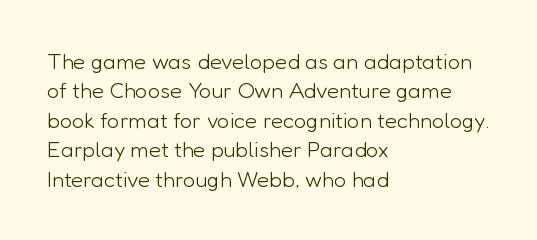
{"italic": "no", "bold": "no", "underline": "no", "align": "left", "line_spacing": "normal", "line_spacing_ratio": 1.34, "letter_spacing": "normal", "letter_spacing_em": 0.0, "glyph_px": 22}
